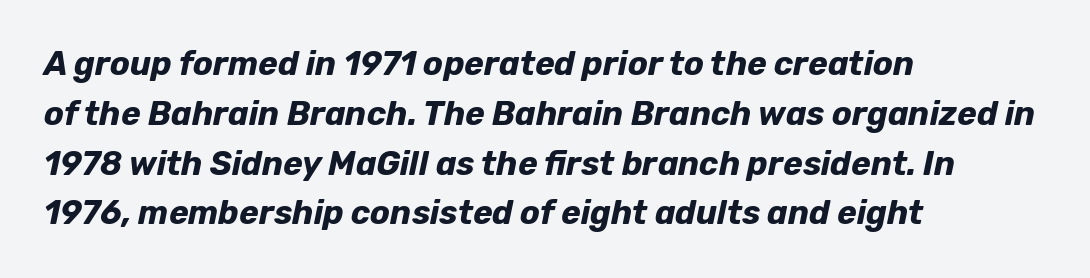
Compared with typical paragraphs, the rows here are spaced about the same. In terms of letterspacing, this is plain default setting. This sample has the flowing, uneven cadence of proportional lettering. Yep, that's italic — everything's leaning. Emphasis by weight is at full strength: bold. Glance below the letters and you will spot only blank space.
